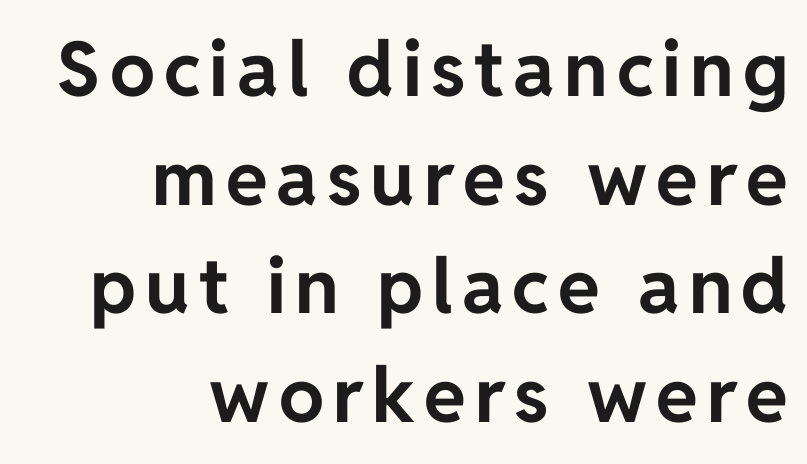
Q: Is the text bold? A: Yes.
Q: Is the text italic (slanted)? A: No, it is upright.
Q: Is the typeface a serif or a sans-serif typeface? A: Sans-serif.
Q: Is the text underlined? A: No.
Q: How is the paragraph aligned? A: Right-aligned.
Q: Is the spacing between lines tight, normal or loose? A: Normal.
Q: Width (condensed, normal, or wide)? A: Normal.
Q: Stroke contrast? A: Low.
Q: x-height? A: Medium.
Q: Monospaced? A: No.
